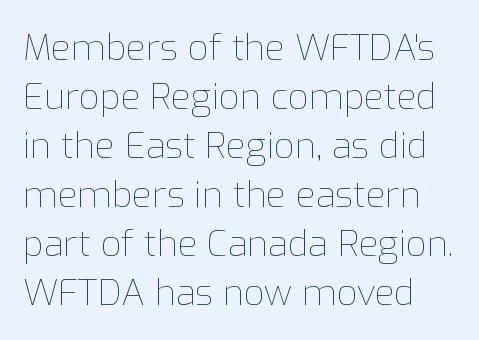
Looks like regular typesetting: each glyph gets only the width it needs. The string is rendered with underlining switched off. Regarding leading, the lines here are spaced in the standard way. Stems here are at most as thick as an everyday book face. Italic? Not at all — the glyphs are vertical.
